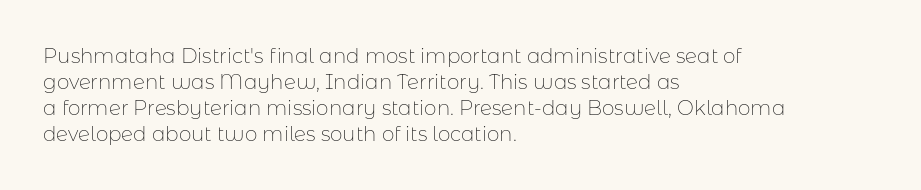
Q: Is the text bold? A: No.
Q: Is the text italic (slanted)? A: No, it is upright.
Q: Is the text underlined? A: No.
Q: How is the paragraph aligned? A: Left-aligned.
Q: Is the spacing between letters normal or unusually wide? A: Normal.
Q: Is the spacing between lines tight, normal or loose? A: Normal.
